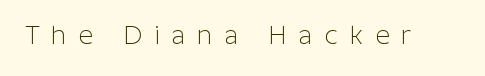
A roman cut, with each character standing at attention. Honestly, the letter spacing is so wide it's the main thing you notice. The strokes are not fattened; the text isn't bold. Only glyphs here, with clear space below each row.
